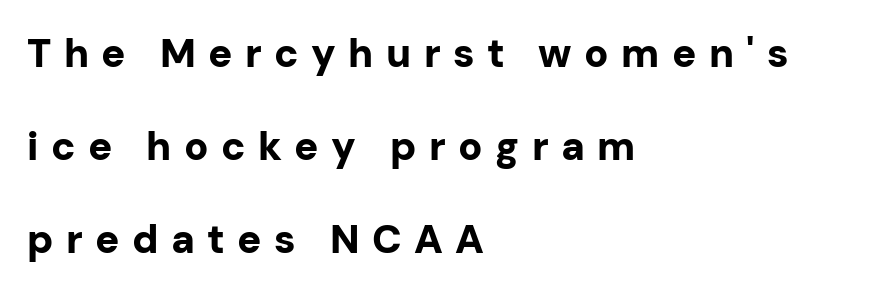
The image shows 40 px bold sans-serif type, upright; set left-aligned, loose line spacing (2.32x), unusually wide letter spacing (+0.31 em), not underlined; low stroke contrast and a medium x-height.
